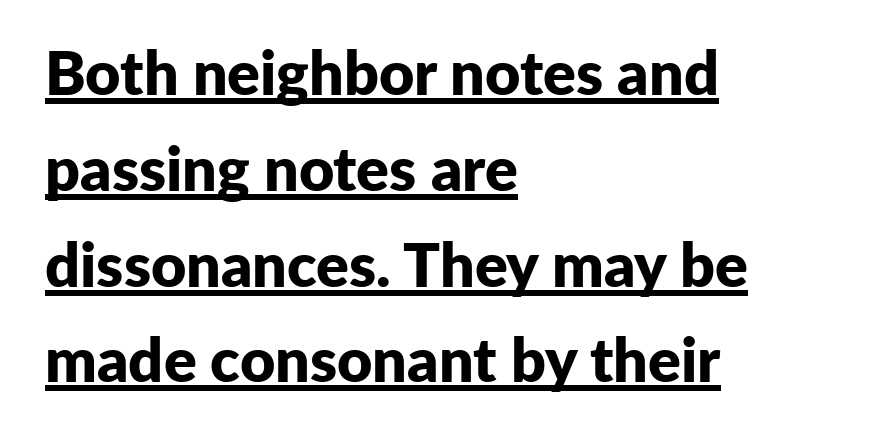
{"serif": "no", "italic": "no", "bold": "yes", "weight": "bold", "width": "normal", "stroke_contrast": "low", "x_height": "medium", "monospaced": "no", "underline": "yes", "align": "left", "line_spacing": "normal", "line_spacing_ratio": 1.57, "letter_spacing": "normal", "letter_spacing_em": 0.0, "glyph_px": 61}
